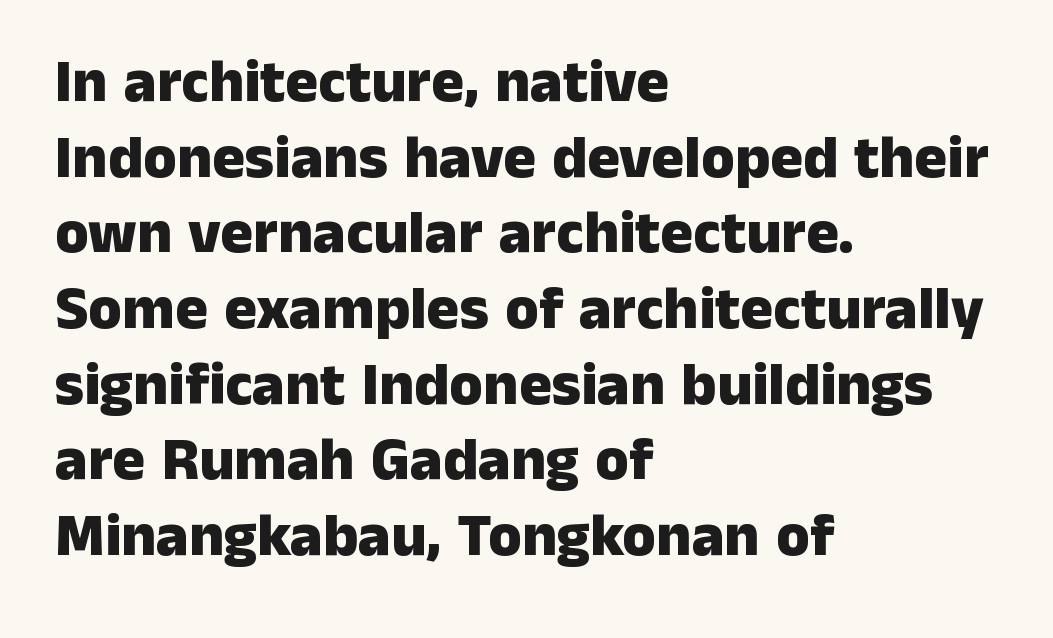
Short note: letters normally spaced. Heavy-handed strokes throughout: this text is bold. Note: no serifs on the glyphs. Left-aligned paragraph, ragged on the right. The specimen omits any rule beneath the text block's lines. Proportional: the letters do not fall into vertical columns.
